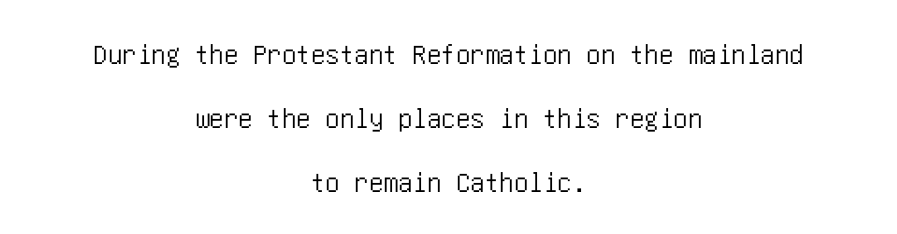
Q: Is the text italic (slanted)? A: No, it is upright.
Q: Is the typeface a serif or a sans-serif typeface? A: Sans-serif.
Q: Is the text underlined? A: No.
Q: How is the paragraph aligned? A: Centered.
Q: Is the spacing between letters normal or unusually wide? A: Normal.
Q: Is the spacing between lines tight, normal or loose? A: Loose.
Q: Width (condensed, normal, or wide)? A: Condensed.
Q: Stroke contrast? A: Low.
Q: x-height? A: Large.
